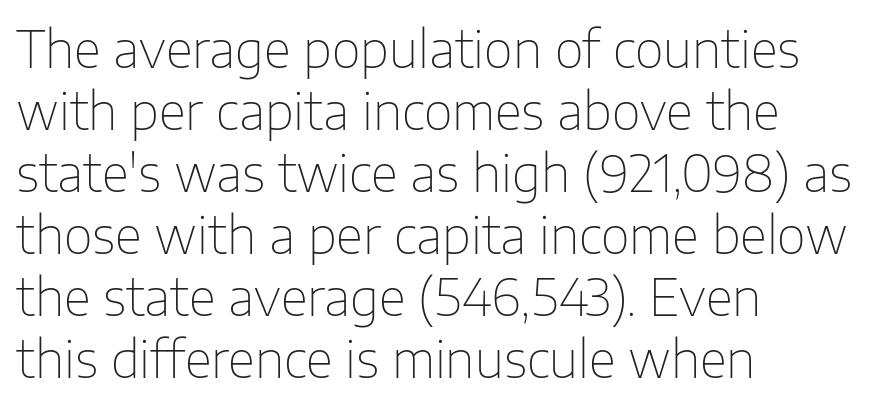
The image shows 50 px thin sans-serif type, upright; set left-aligned, line spacing 1.24x, normal letter spacing, not underlined; low stroke contrast and a medium x-height.
